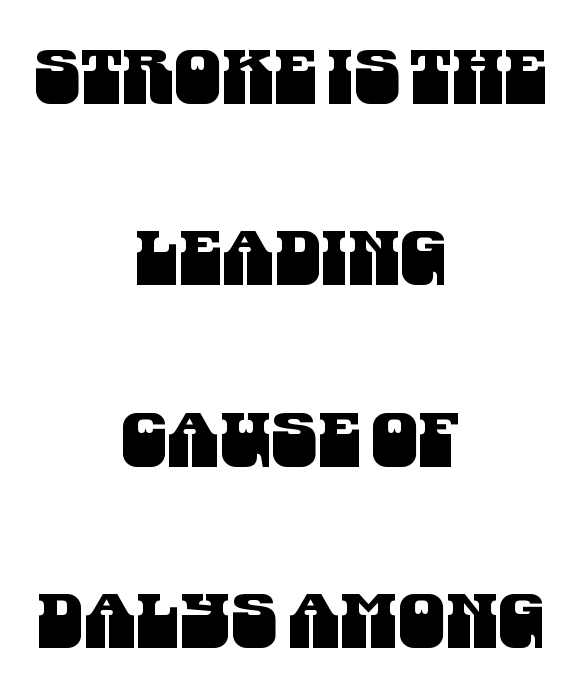
The image shows 75 px condensed sans-serif type; set centered, loose line spacing (2.42x), normal letter spacing, not underlined; medium stroke contrast and a large x-height.
